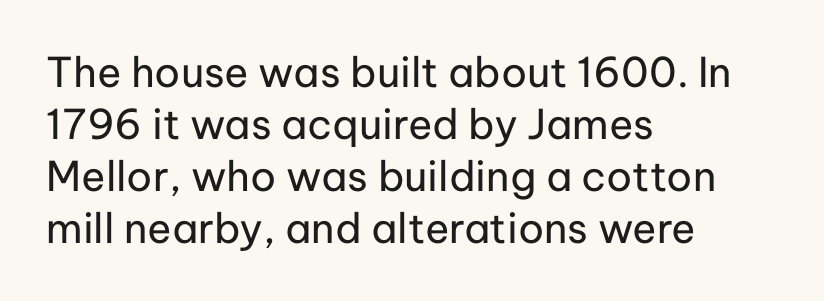
The image shows 41 px regular-weight sans-serif type, upright; set left-aligned, normal line spacing (1.27x), normal letter spacing, not underlined; low stroke contrast and a medium x-height.
